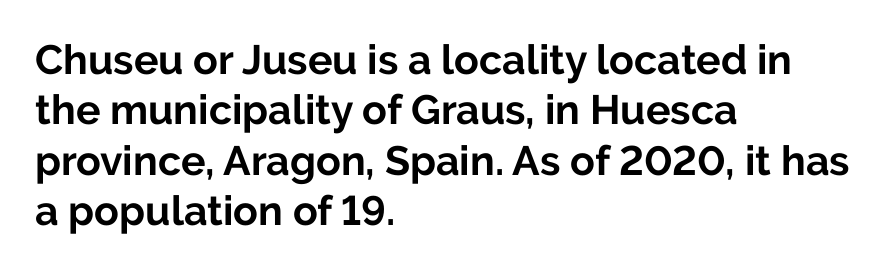
The image shows 41 px bold sans-serif type, upright; set left-aligned, line spacing 1.23x, normal letter spacing, not underlined; low stroke contrast and a medium x-height.
